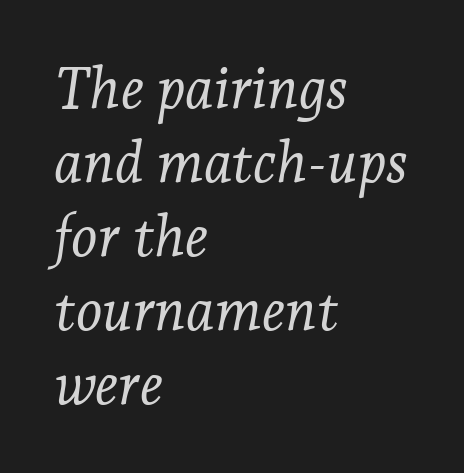
The image shows 57 px light serif type, italic (leaning right); set left-aligned, normal line spacing (1.3x), normal letter spacing, not underlined; low stroke contrast and a medium x-height.
